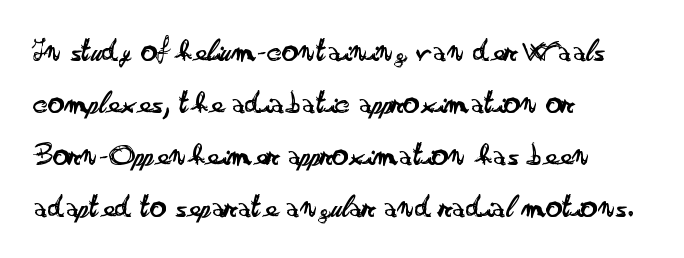
The image shows 33 px regular-weight, wide sans-serif type, upright; set left-aligned, normal line spacing (1.58x), normal letter spacing, not underlined; low stroke contrast and a small x-height.
